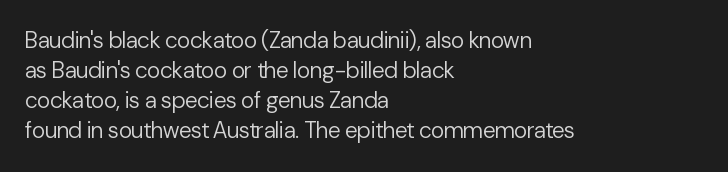
Q: Is the text bold? A: No.
Q: Is the text italic (slanted)? A: No, it is upright.
Q: Is the text underlined? A: No.
Q: How is the paragraph aligned? A: Left-aligned.
Q: Is the spacing between letters normal or unusually wide? A: Normal.
Q: Is the spacing between lines tight, normal or loose? A: Normal.
